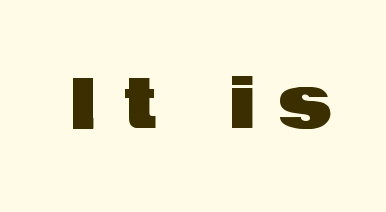
The image shows 67 px sans-serif type, upright; set unusually wide letter spacing (+0.37 em), not underlined; low stroke contrast and a large x-height.
